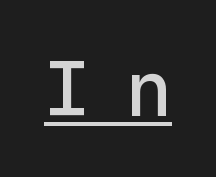
Has an underline been added? It has. This rendering widens character spacing well past its baseline value. Is this a fixed-width face? Yes — each glyph sits in an identical cell. Serif or sans? Sans — the stroke terminals are bare.
